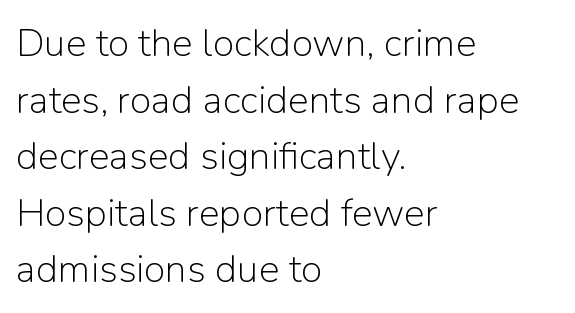
Each line starts at the same left margin while the right side varies. On a weight scale, this lands at 450 or below. A bare baseline throughout the passage. The space between consecutive lines is moderate. The line texture is even and compact thanks to regular tracking. Here the designer chose a conventional face with non-uniform glyph widths.
